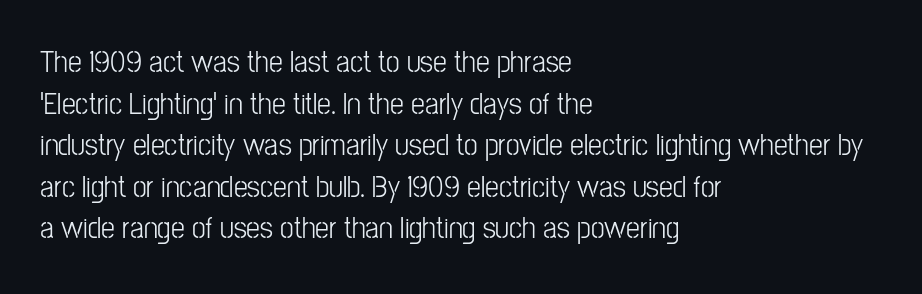
A bare baseline throughout the passage. Look at the tracking — it's just the regular setting, nothing added. Alignment: flush left. The rendering uses natural spacing where letterforms have individual widths.
